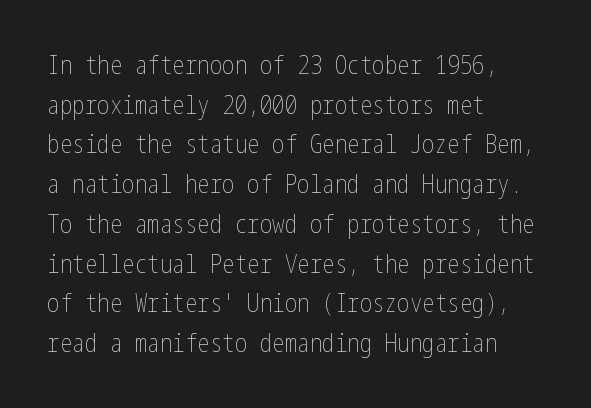
{"italic": "no", "bold": "no", "underline": "no", "align": "left", "line_spacing": "normal", "line_spacing_ratio": 1.59, "letter_spacing": "normal", "letter_spacing_em": 0.0, "glyph_px": 25}
